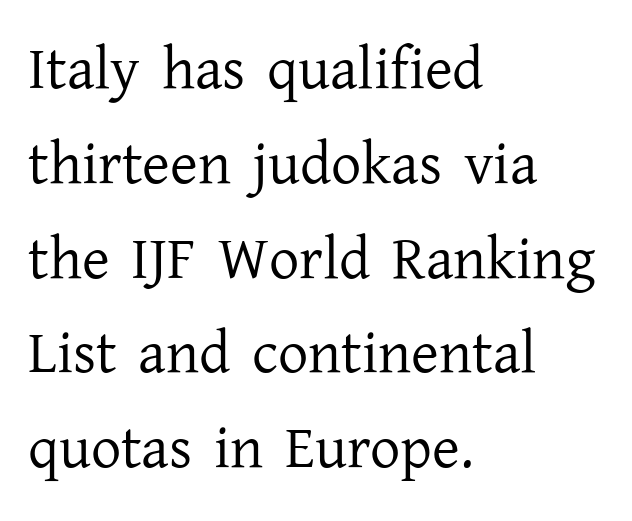
Q: Is the text bold? A: No.
Q: Is the text italic (slanted)? A: No, it is upright.
Q: Is the typeface a serif or a sans-serif typeface? A: Serif.
Q: Is the text underlined? A: No.
Q: How is the paragraph aligned? A: Left-aligned.
Q: Is the spacing between letters normal or unusually wide? A: Normal.
Q: Is the spacing between lines tight, normal or loose? A: Normal.
Q: Width (condensed, normal, or wide)? A: Normal.
Q: Stroke contrast? A: Low.
Q: x-height? A: Medium.
Q: Monospaced? A: No.
